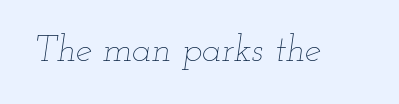
{"italic": "yes", "lean": "right", "slant_degrees": 12, "bold": "no", "weight": "thin", "width": "wide", "stroke_contrast": "low", "x_height": "small", "monospaced": "no", "underline": "no", "letter_spacing": "normal", "letter_spacing_em": 0.0, "glyph_px": 37}
